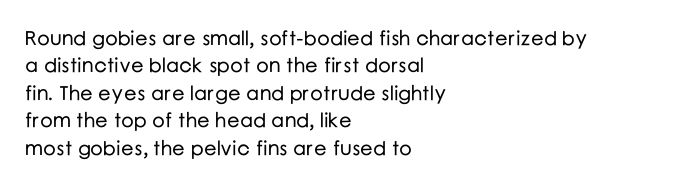
{"italic": "no", "underline": "no", "align": "left", "line_spacing": "normal", "line_spacing_ratio": 1.37, "letter_spacing": "normal", "letter_spacing_em": 0.0, "glyph_px": 20}
